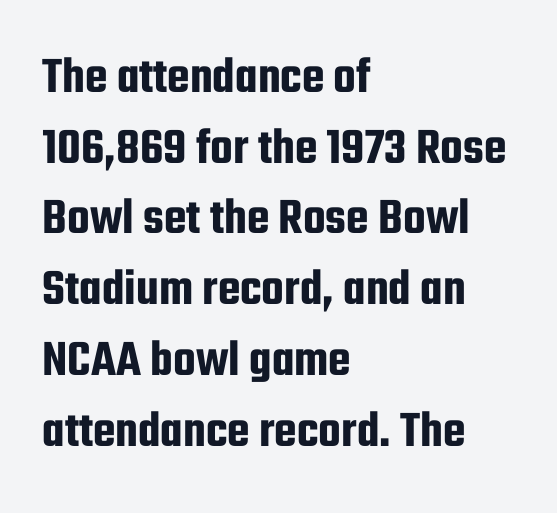
The image shows 52 px condensed sans-serif type, upright; set left-aligned, normal line spacing (1.36x), normal letter spacing, not underlined; low stroke contrast and a medium x-height.
